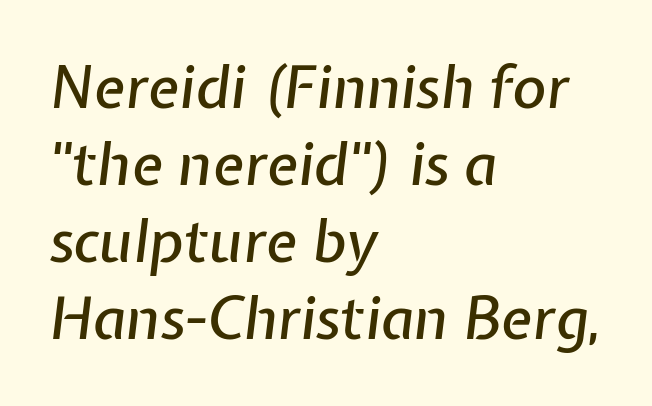
This is oblique type, the kind used for emphasis or titles. In terms of letterspacing, this is plain default setting. The passage shown is not underscored anywhere. Successive baselines arrive at the customary interval. The passage is arranged the way most books set body copy — flush left.
